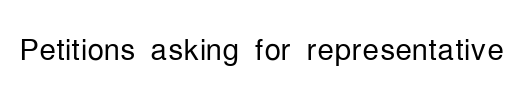
{"serif": "no", "italic": "no", "bold": "no", "weight": "light", "width": "condensed", "stroke_contrast": "low", "x_height": "medium", "monospaced": "no", "underline": "no", "letter_spacing": "normal", "letter_spacing_em": 0.0, "glyph_px": 42}
